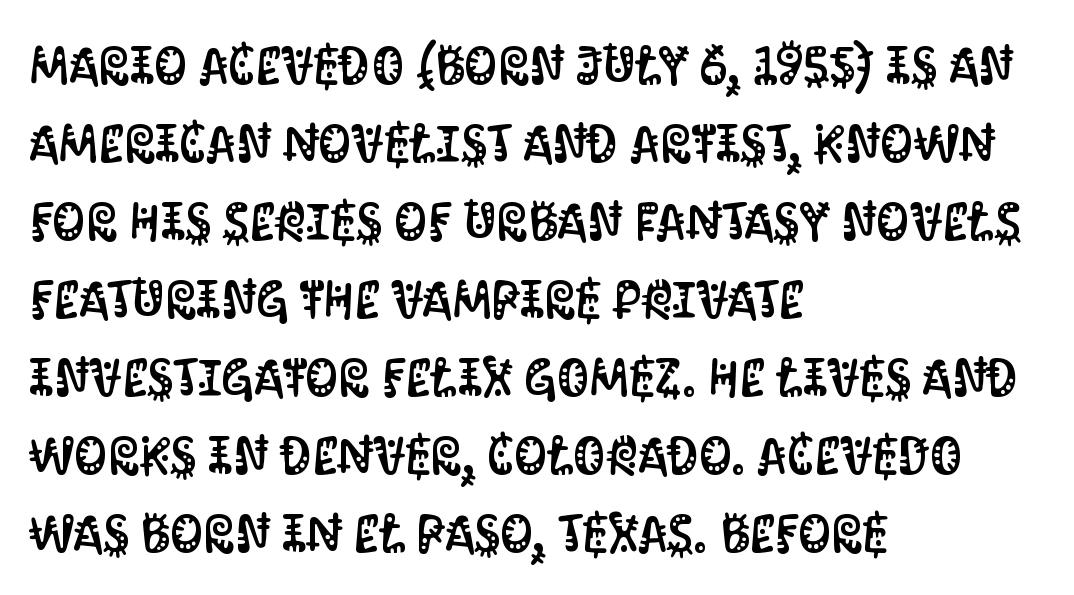
{"serif": "no", "italic": "no", "width": "condensed", "stroke_contrast": "medium", "x_height": "large", "monospaced": "no", "underline": "no", "align": "left", "line_spacing": "normal", "line_spacing_ratio": 1.5, "letter_spacing": "normal", "letter_spacing_em": 0.0, "glyph_px": 52}
